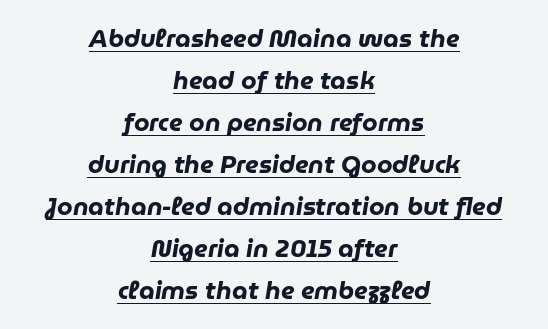
{"italic": "yes", "lean": "right", "slant_degrees": 9, "bold": "yes", "underline": "yes", "align": "center", "line_spacing": "normal", "line_spacing_ratio": 1.68, "letter_spacing": "normal", "letter_spacing_em": 0.0, "glyph_px": 25}
